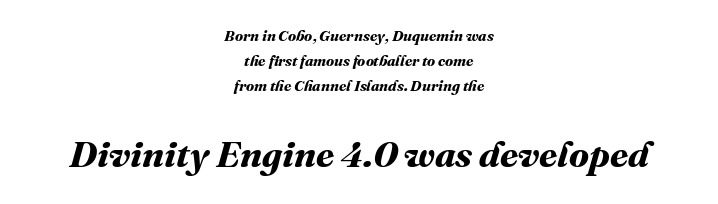
Q: Is the text bold? A: Yes.
Q: Is the text underlined? A: No.
Q: How is the paragraph aligned? A: Centered.
Q: Is the spacing between letters normal or unusually wide? A: Normal.
Q: Is the spacing between lines tight, normal or loose? A: Normal.
Q: Which block of text is set in a larger size, the first (top) or the second (bottom)? A: The second (bottom) one.
Q: Width (condensed, normal, or wide)? A: Normal.
Q: Stroke contrast? A: Medium.
Q: x-height? A: Medium.
Q: Monospaced? A: No.
